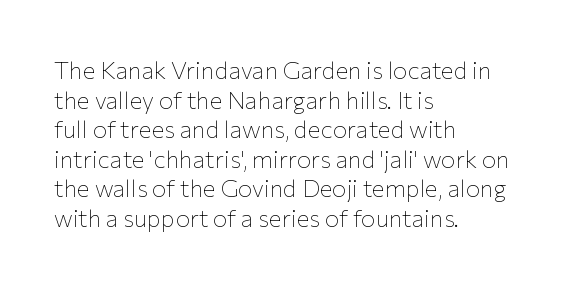
The image shows 24 px text type, upright; set left-aligned, line spacing 1.23x, normal letter spacing, not underlined.
